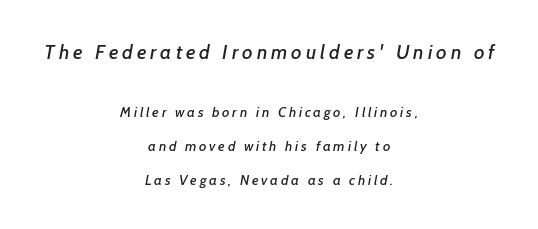
{"underline": "no", "align": "center", "line_spacing": "loose", "line_spacing_ratio": 2.42, "letter_spacing": "wide", "letter_spacing_em": 0.2, "larger_block": "first", "size_ratio": 1.43, "glyph_px": 20}
